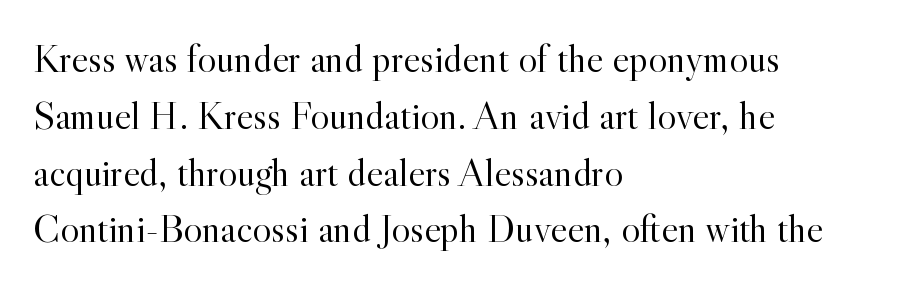
Horizontally, the lines are justified to the leading edge only. Does the type have serifs? Yes, each stem ends in a small foot. The specimen omits any rule beneath the text block's lines. Vertically, the passage feels balanced, rows spaced as you'd expect.
